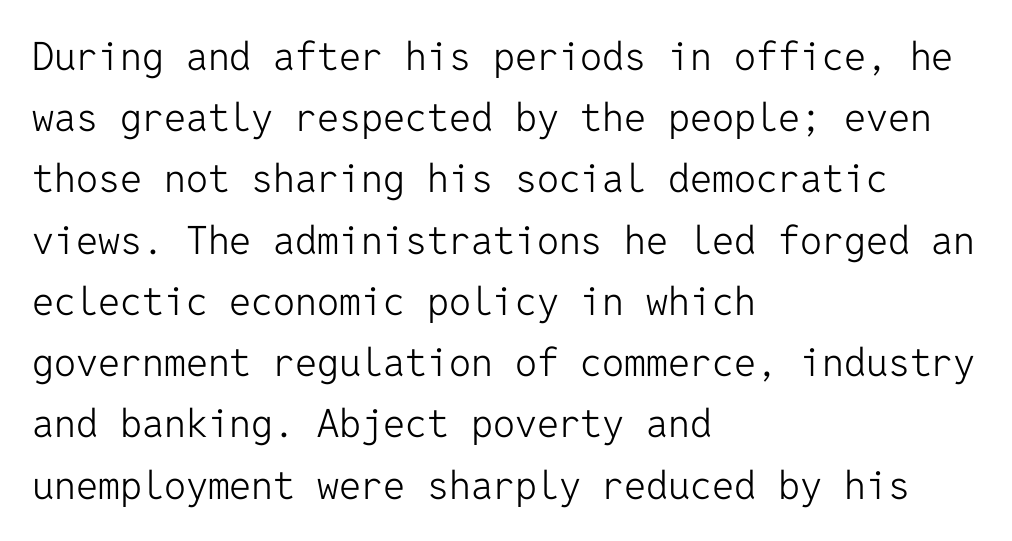
The image shows 39 px light sans-serif type, upright, monospaced; set left-aligned, normal line spacing (1.57x), normal letter spacing, not underlined; low stroke contrast and a medium x-height.
